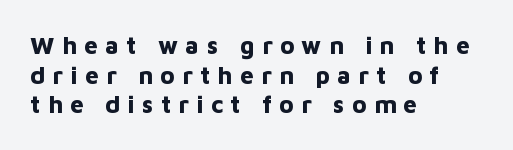
Q: Is the text bold? A: Yes.
Q: Is the text italic (slanted)? A: No, it is upright.
Q: Is the text underlined? A: No.
Q: How is the paragraph aligned? A: Left-aligned.
Q: Is the spacing between letters normal or unusually wide? A: Unusually wide.
